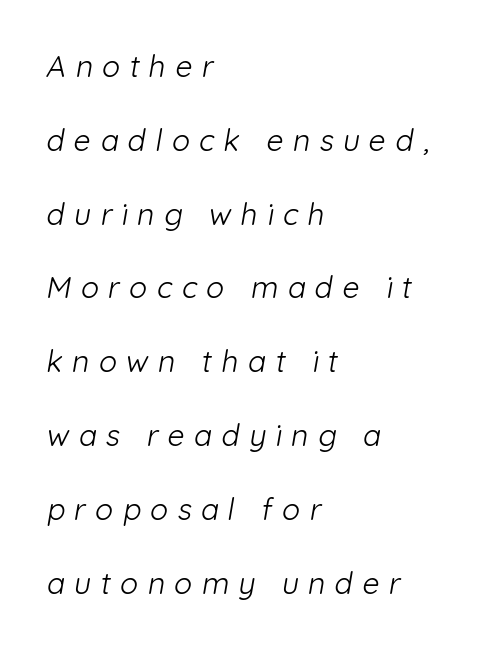
Spacing between characters has been opened up far beyond the box default. Visually the block forms a straight wall on the left and a jagged coastline on the right. The face used here is proportionally spaced, like ordinary book or web type. Is there much room between lines? Yes — plenty of vertical air separates them. Honestly, there is no underline to notice here at all. This rendering employs a face without finishing strokes, i.e., a sans-serif.
